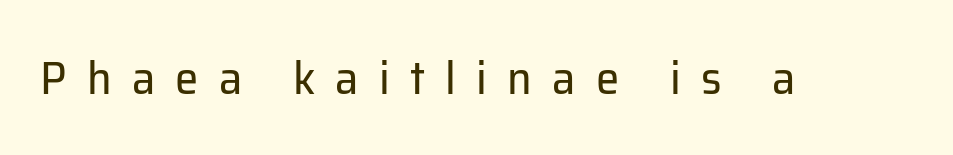
Q: Is the text bold? A: No.
Q: Is the text italic (slanted)? A: No, it is upright.
Q: Is the typeface a serif or a sans-serif typeface? A: Sans-serif.
Q: Is the text underlined? A: No.
Q: Is the spacing between letters normal or unusually wide? A: Unusually wide.
Q: Width (condensed, normal, or wide)? A: Normal.
Q: Stroke contrast? A: Low.
Q: x-height? A: Medium.
Q: Monospaced? A: No.
